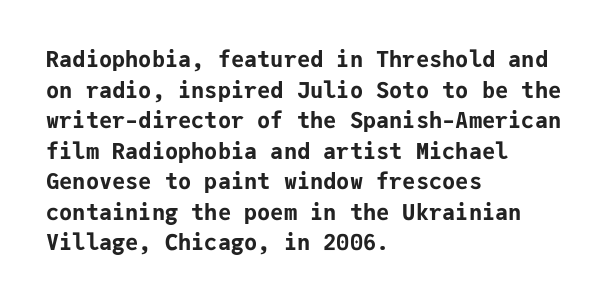
Q: Is the text bold? A: Yes.
Q: Is the text italic (slanted)? A: No, it is upright.
Q: Is the text underlined? A: No.
Q: How is the paragraph aligned? A: Left-aligned.
Q: Is the spacing between letters normal or unusually wide? A: Normal.
Q: Is the spacing between lines tight, normal or loose? A: Normal.
